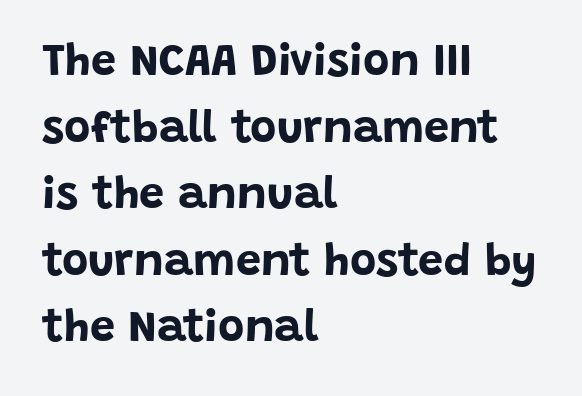
Q: Is the text bold? A: Yes.
Q: Is the text italic (slanted)? A: No, it is upright.
Q: Is the typeface a serif or a sans-serif typeface? A: Sans-serif.
Q: Is the text underlined? A: No.
Q: How is the paragraph aligned? A: Left-aligned.
Q: Is the spacing between letters normal or unusually wide? A: Normal.
Q: Is the spacing between lines tight, normal or loose? A: Normal.
Q: Width (condensed, normal, or wide)? A: Normal.
Q: Stroke contrast? A: Low.
Q: x-height? A: Large.
Q: Monospaced? A: No.
